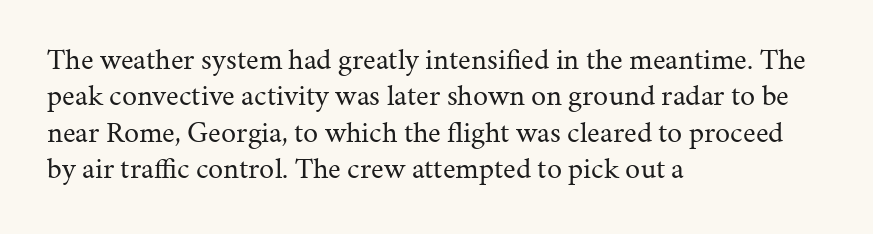
Short note: letters normally spaced. Just letters on the line, the space beneath them empty. The typesetting does not lean heavy: it is not bold. Short and long lines alike share a common starting point at left. Style check: upright. To sum up the face: it has serifs.
